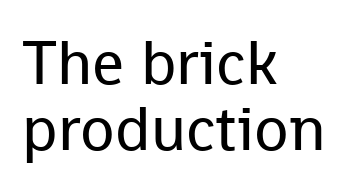
{"serif": "no", "italic": "no", "bold": "no", "weight": "regular", "width": "normal", "stroke_contrast": "low", "x_height": "medium", "monospaced": "no", "underline": "no", "align": "left", "line_spacing": "tight", "line_spacing_ratio": 1.04, "letter_spacing": "normal", "letter_spacing_em": 0.0, "glyph_px": 63}
